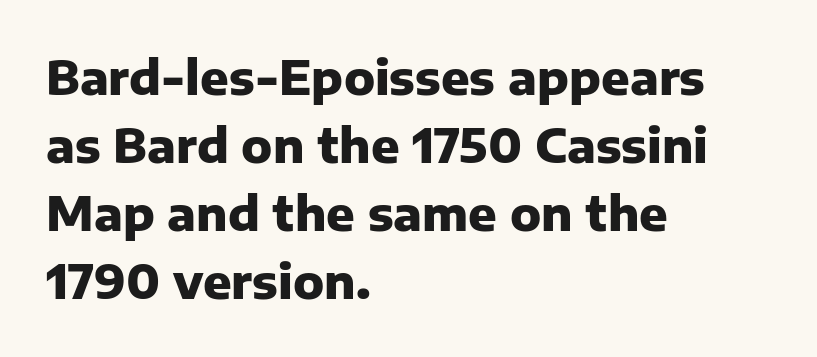
Q: Is the text bold? A: Yes.
Q: Is the text italic (slanted)? A: No, it is upright.
Q: Is the typeface a serif or a sans-serif typeface? A: Sans-serif.
Q: Is the text underlined? A: No.
Q: How is the paragraph aligned? A: Left-aligned.
Q: Is the spacing between letters normal or unusually wide? A: Normal.
Q: Is the spacing between lines tight, normal or loose? A: Normal.
Q: Width (condensed, normal, or wide)? A: Normal.
Q: Stroke contrast? A: Low.
Q: x-height? A: Medium.
Q: Monospaced? A: No.
